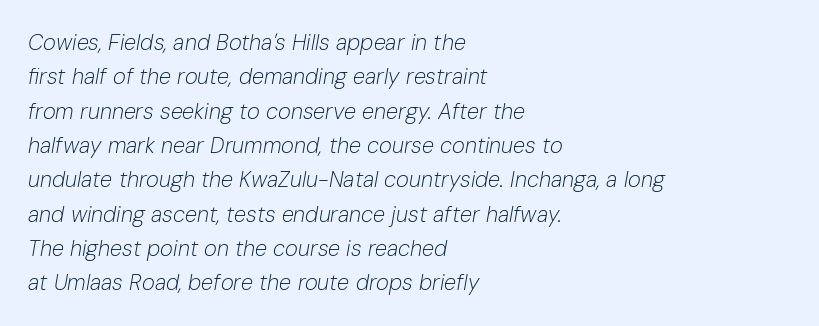
The image shows 22 px text type, italic (leaning right); set left-aligned, normal line spacing (1.56x), normal letter spacing, not underlined.
